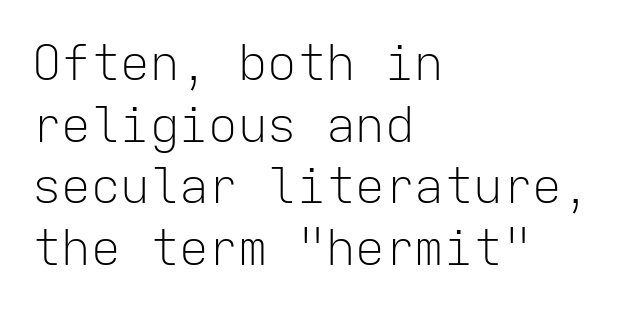
Q: Is the text bold? A: No.
Q: Is the text italic (slanted)? A: No, it is upright.
Q: Is the typeface a serif or a sans-serif typeface? A: Sans-serif.
Q: Is the text underlined? A: No.
Q: How is the paragraph aligned? A: Left-aligned.
Q: Is the spacing between letters normal or unusually wide? A: Normal.
Q: Is the spacing between lines tight, normal or loose? A: Normal.
Q: Width (condensed, normal, or wide)? A: Normal.
Q: Stroke contrast? A: Low.
Q: x-height? A: Medium.
Q: Monospaced? A: Yes.
